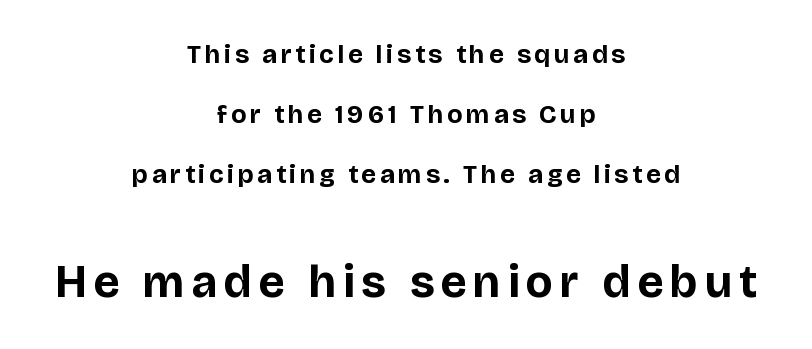
Do the characters align in a grid? No, the font is proportional. Heft: maximum for text — a bold. These two chunks differ in scale, with the bottom chunk taking the larger measure. Typographically, this falls in the sans-serif category. Vertically, the passage feels expansive, rows floating well apart. One-word summary of the alignment: center.
